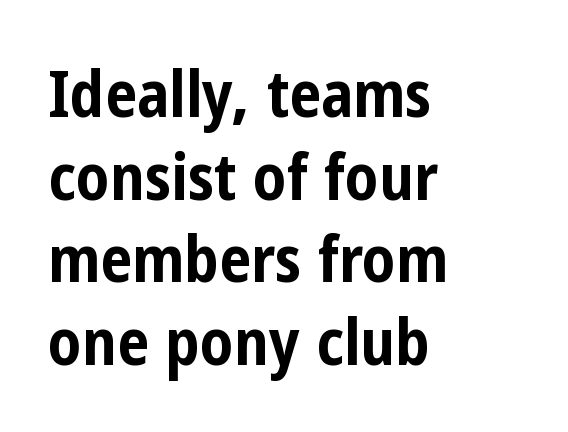
Every row of glyphs begins at an identical x-position on the left. The specimen reads as upright at a glance. The block of text has a typical density, with ordinary space between rows. Looks like regular typesetting: each glyph gets only the width it needs. The characters display no serif detailing; their extremities are plain.
